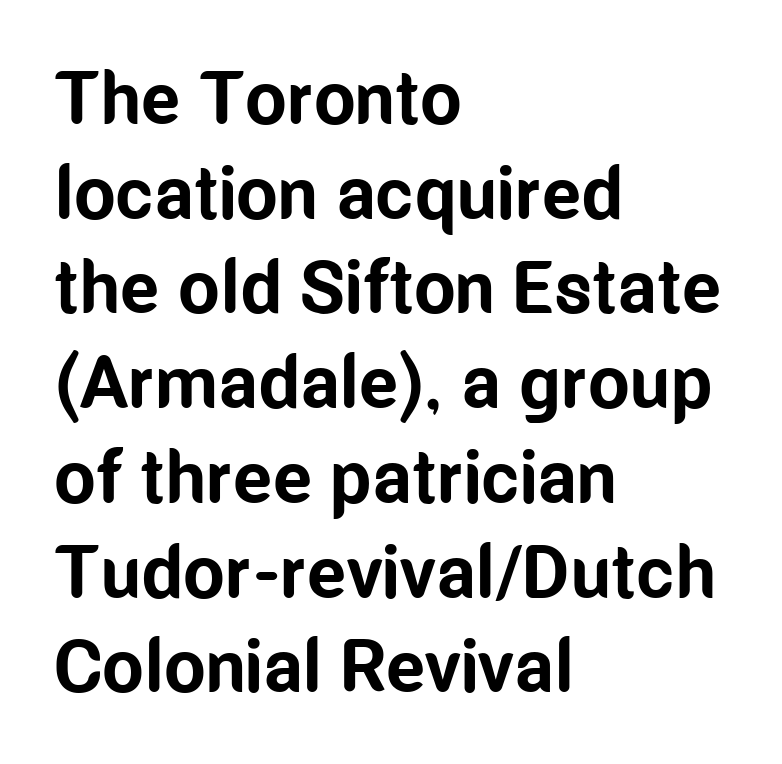
The rendering shows plain stroke endings on the letterforms — a sans-serif design. What weight is shown? A full bold with thick strokes. Underlining? Definitely not there. The rendering uses natural spacing where letterforms have individual widths. The vertical gap from one line to the next is medium. This is the regular roman posture of the typeface.
